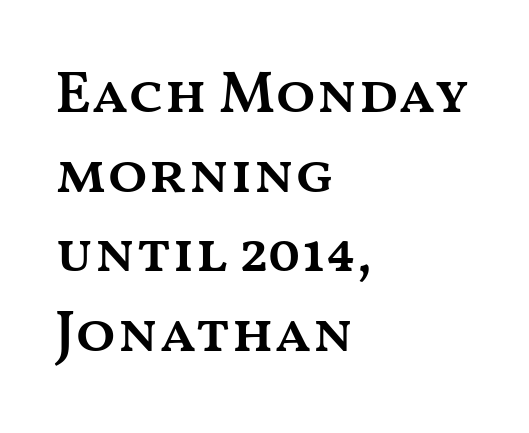
The image shows 59 px semibold, wide type, upright; set left-aligned, normal line spacing (1.35x), normal letter spacing, not underlined; medium stroke contrast and a medium x-height.
